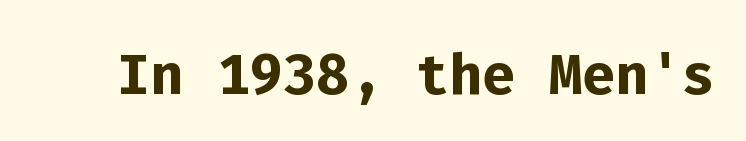
Grotesque or geometric, the face here clearly has no serifs. In terms of posture, this sample is upright. In terms of weight, the rendering is a true, heavy bold. The type is set solid horizontally, with unmodified tracking.
